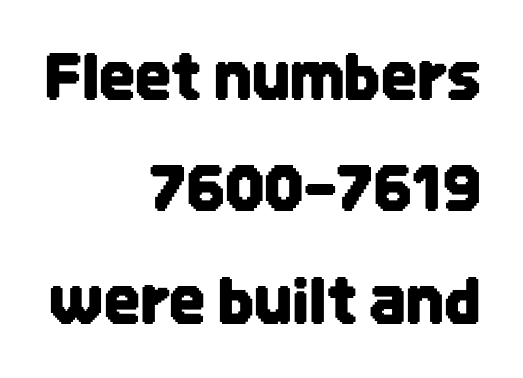
Q: Is the text italic (slanted)? A: No, it is upright.
Q: Is the typeface a serif or a sans-serif typeface? A: Sans-serif.
Q: Is the text underlined? A: No.
Q: How is the paragraph aligned? A: Right-aligned.
Q: Is the spacing between letters normal or unusually wide? A: Normal.
Q: Width (condensed, normal, or wide)? A: Condensed.
Q: Stroke contrast? A: Low.
Q: x-height? A: Large.
Q: Monospaced? A: No.
